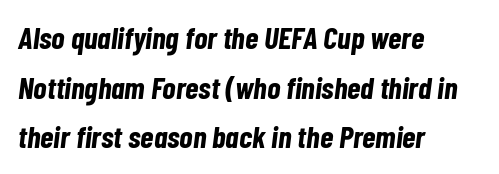
Compared with ordinary roman type, these characters are visibly tilted. The letters advance in unequal steps, a hallmark of proportional type. Does the copy run flush right? No — it runs flush left. Reading down the column, the eye jumps a familiar distance to each next line. Plenty of ink on the page — the face is bold.
